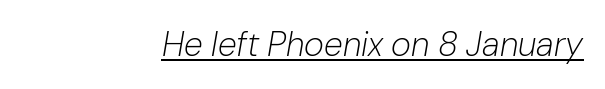
{"italic": "yes", "lean": "right", "slant_degrees": 10, "bold": "no", "weight": "light", "width": "normal", "stroke_contrast": "low", "x_height": "medium", "monospaced": "no", "underline": "yes", "letter_spacing": "normal", "letter_spacing_em": 0.0, "glyph_px": 34}
